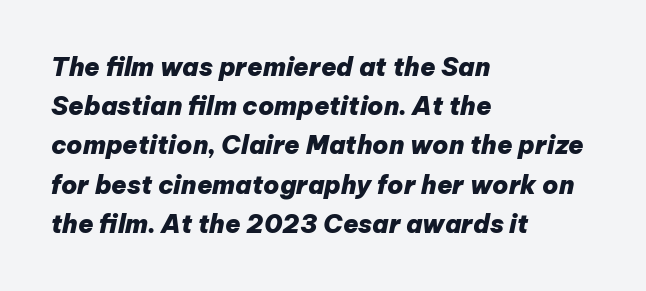
An italicized treatment has been applied to the whole sample. Typographic density is high because the face is bold. Is the letter spacing exaggerated? No — it looks like the ordinary default. Rows of type keep a routine distance in the vertical direction. Casual observation: everything's shoved over to the left. Check under the words: just untouched page.
